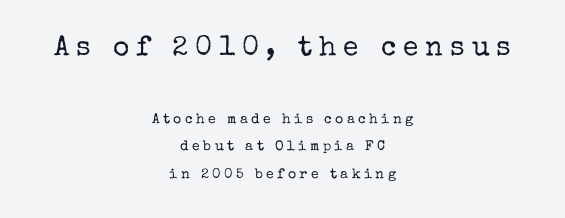
Are there feet on the stems? There are — it's a serif. Each line is balanced around a shared central axis. Words float on clear page, feet unadorned. The letters look calm and open, with moderate or lighter stems. Which of the two is more prominent by size? The first, at the top. Leading: increased.
